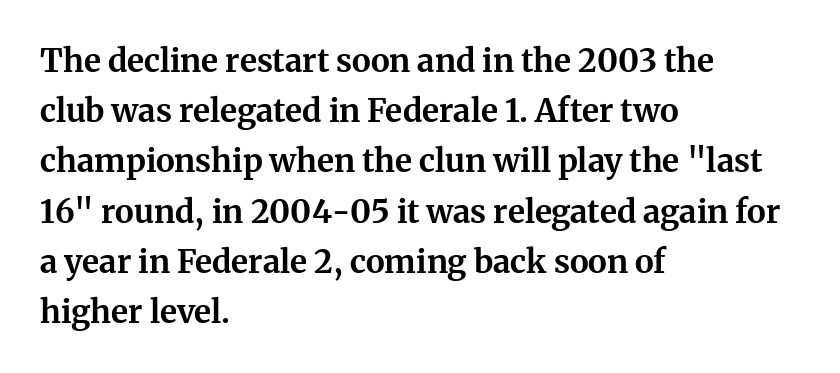
The glyphs are unaccompanied by any horizontal stroke below them. The typeface chosen for these lines features serifs. The letters stand straight up with perfectly vertical stems. A typesetter would call this proportional, since set widths differ per character. Vertical spacing — default.
